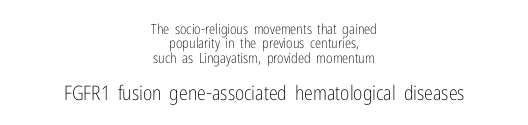
{"italic": "no", "bold": "no", "underline": "no", "align": "center", "line_spacing": "tight", "line_spacing_ratio": 1.02, "letter_spacing": "normal", "letter_spacing_em": 0.0, "larger_block": "second", "size_ratio": 1.43, "glyph_px": 20}
